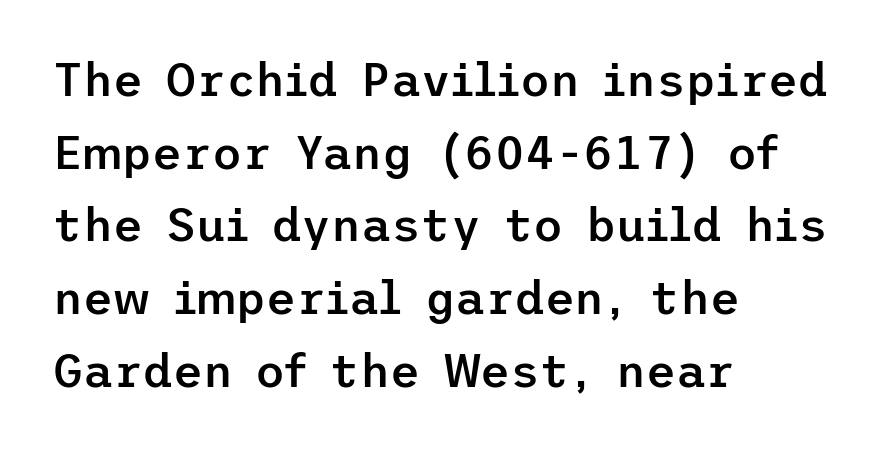
Q: Is the text bold? A: Semi-bold.
Q: Is the text italic (slanted)? A: No, it is upright.
Q: Is the typeface a serif or a sans-serif typeface? A: Sans-serif.
Q: Is the text underlined? A: No.
Q: How is the paragraph aligned? A: Left-aligned.
Q: Is the spacing between letters normal or unusually wide? A: Normal.
Q: Is the spacing between lines tight, normal or loose? A: Normal.
Q: Width (condensed, normal, or wide)? A: Normal.
Q: Stroke contrast? A: Low.
Q: x-height? A: Medium.
